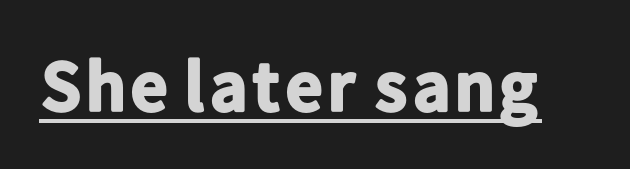
Q: Is the text bold? A: Yes.
Q: Is the text italic (slanted)? A: No, it is upright.
Q: Is the typeface a serif or a sans-serif typeface? A: Sans-serif.
Q: Is the text underlined? A: Yes.
Q: Is the spacing between letters normal or unusually wide? A: Normal.
Q: Width (condensed, normal, or wide)? A: Normal.
Q: Stroke contrast? A: Low.
Q: x-height? A: Medium.
Q: Monospaced? A: No.
